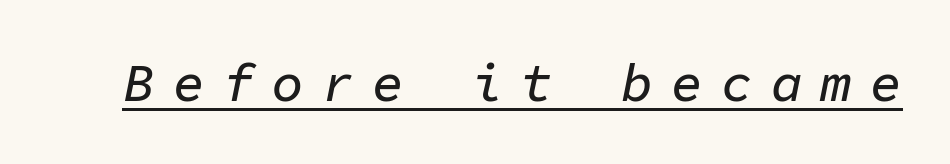
The image shows 53 px text type, italic (leaning right), monospaced; set unusually wide letter spacing (+0.34 em), underlined; low stroke contrast and a medium x-height.
